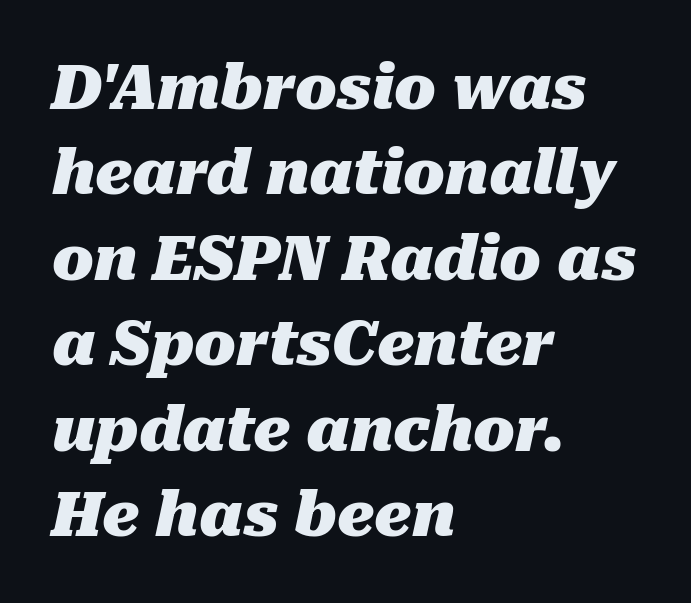
The image shows 61 px heavy type, italic (leaning right); set left-aligned, normal line spacing (1.4x), normal letter spacing, not underlined; medium stroke contrast and a medium x-height.
